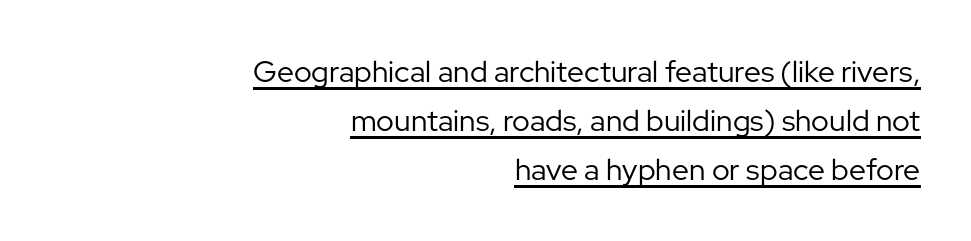
{"serif": "no", "italic": "no", "bold": "no", "weight": "regular", "width": "normal", "stroke_contrast": "low", "x_height": "medium", "monospaced": "no", "underline": "yes", "align": "right", "line_spacing": "normal", "line_spacing_ratio": 1.63, "letter_spacing": "normal", "letter_spacing_em": 0.0, "glyph_px": 30}
